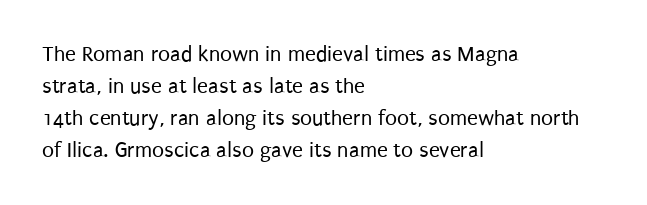
Q: Is the text bold? A: No.
Q: Is the text italic (slanted)? A: No, it is upright.
Q: Is the text underlined? A: No.
Q: How is the paragraph aligned? A: Left-aligned.
Q: Is the spacing between letters normal or unusually wide? A: Normal.
Q: Is the spacing between lines tight, normal or loose? A: Normal.
